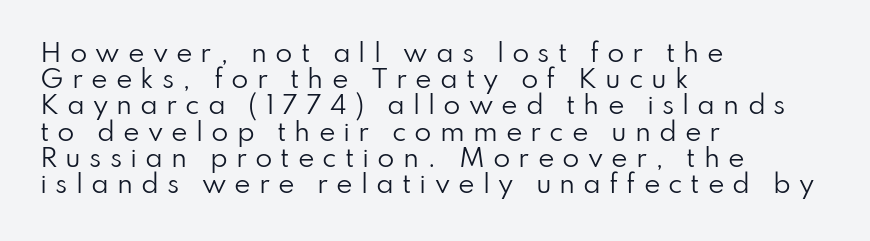
Q: Is the text bold? A: No.
Q: Is the text italic (slanted)? A: No, it is upright.
Q: Is the text underlined? A: No.
Q: How is the paragraph aligned? A: Left-aligned.
Q: Is the spacing between letters normal or unusually wide? A: Unusually wide.
Q: Is the spacing between lines tight, normal or loose? A: Tight.
